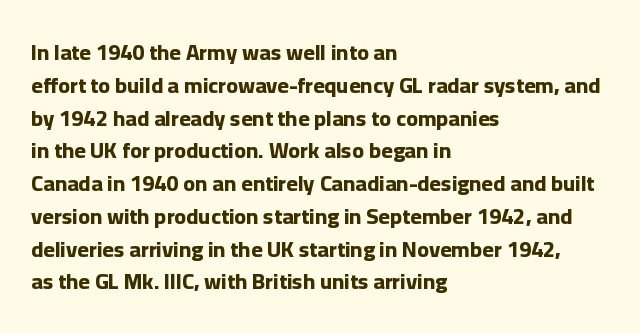
The image shows 22 px bold type, upright; set left-aligned, normal line spacing (1.49x), normal letter spacing, not underlined.
